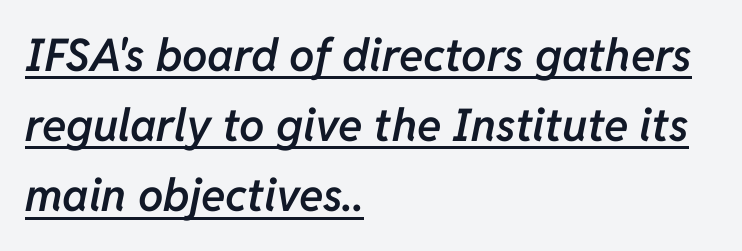
Reading down the block, your eye returns to a fixed left position each line. Does extra space separate the letters? No, they use regular spacing. Varying glyph widths throughout — classic text-font behaviour. The line-height multiplier appears to be the usual default. Each line of the rendering has a horizontal stroke beneath the glyphs. The sample has been set in demibold, a notch under bold.
